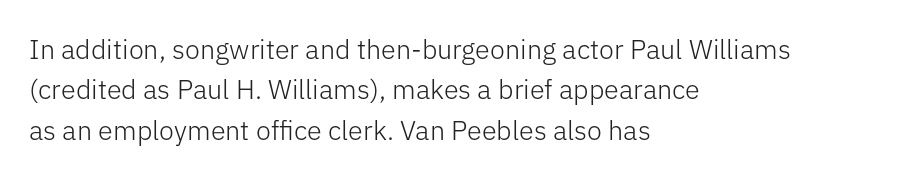
The image shows 27 px text type, upright; set left-aligned, normal line spacing (1.5x), normal letter spacing, not underlined.
